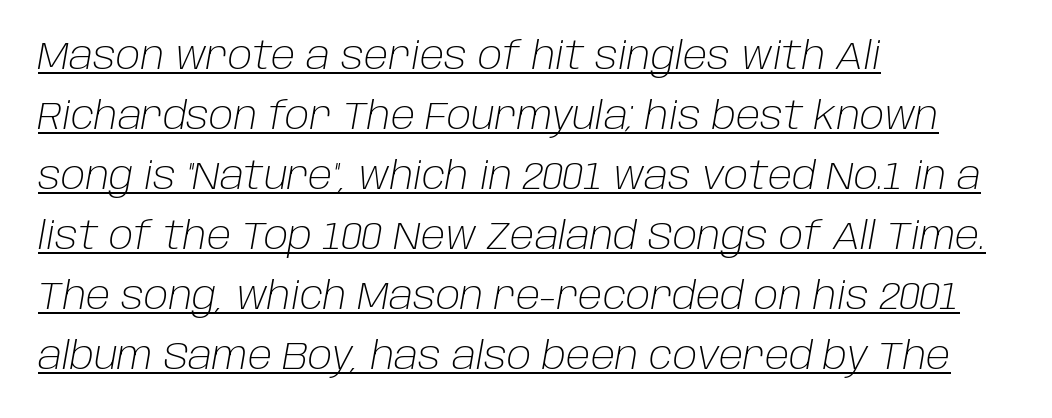
What's the leading like? Ordinary, nothing unusual. Here the designer chose a conventional face with non-uniform glyph widths. You can see a thin bar hugging the bottom of the glyphs. No letter is thick-stroked: the sample isn't bold. The gaps between neighbouring characters are ordinary and unremarkable. Leftover space on each line is placed entirely after the last word.
